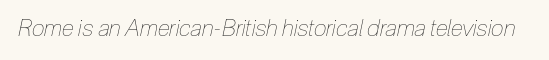
{"italic": "yes", "lean": "right", "slant_degrees": 12, "bold": "no", "underline": "no", "letter_spacing": "normal", "letter_spacing_em": 0.0, "glyph_px": 23}
